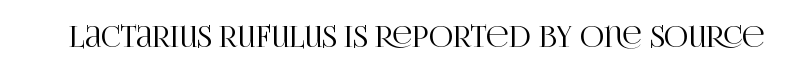
{"serif": "yes", "italic": "no", "width": "condensed", "stroke_contrast": "high", "x_height": "large", "monospaced": "no", "underline": "no", "letter_spacing": "normal", "letter_spacing_em": 0.0, "glyph_px": 30}
